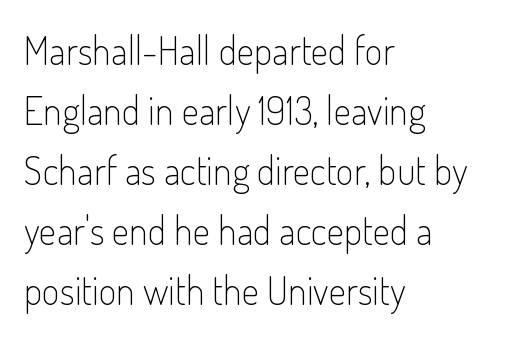
Ordinary non-slanted type is in use. Short and long lines alike share a common starting point at left. In terms of leading, this rendering sits right in the middle. No extra ink here — the face is not bold. The characters display no serif detailing; their extremities are plain.
